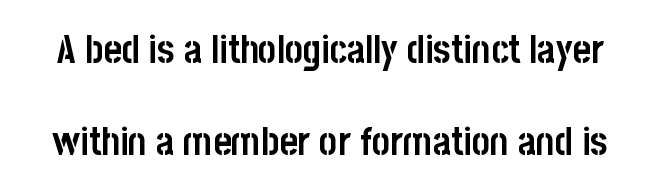
Q: Is the text bold? A: Yes.
Q: Is the text italic (slanted)? A: No, it is upright.
Q: Is the typeface a serif or a sans-serif typeface? A: Sans-serif.
Q: Is the text underlined? A: No.
Q: Is the spacing between letters normal or unusually wide? A: Normal.
Q: Is the spacing between lines tight, normal or loose? A: Loose.
Q: Width (condensed, normal, or wide)? A: Condensed.
Q: Stroke contrast? A: Low.
Q: x-height? A: Large.
Q: Monospaced? A: No.
